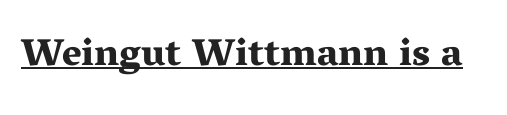
{"serif": "yes", "italic": "no", "bold": "yes", "weight": "bold", "width": "wide", "stroke_contrast": "medium", "x_height": "medium", "monospaced": "no", "underline": "yes", "letter_spacing": "normal", "letter_spacing_em": 0.0, "glyph_px": 38}
